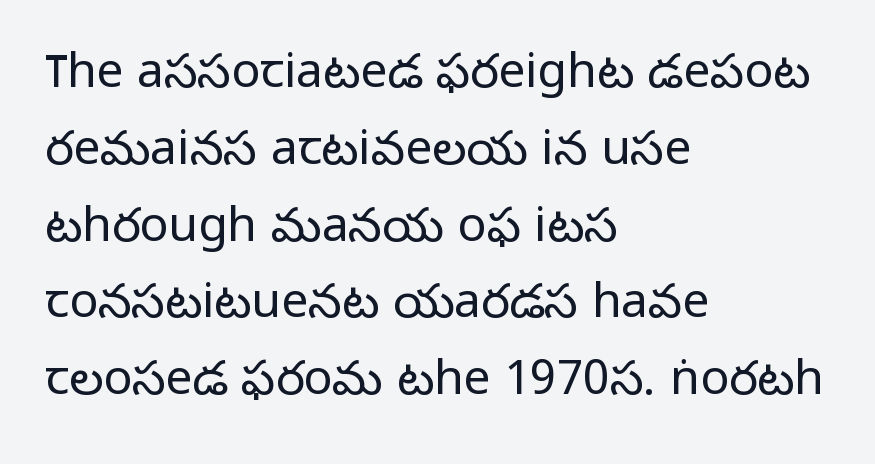
{"serif": "no", "italic": "no", "bold": "no", "weight": "light", "width": "normal", "stroke_contrast": "low", "x_height": "medium", "monospaced": "no", "underline": "no", "align": "left", "line_spacing": "normal", "line_spacing_ratio": 1.6, "letter_spacing": "normal", "letter_spacing_em": 0.0, "glyph_px": 48}
